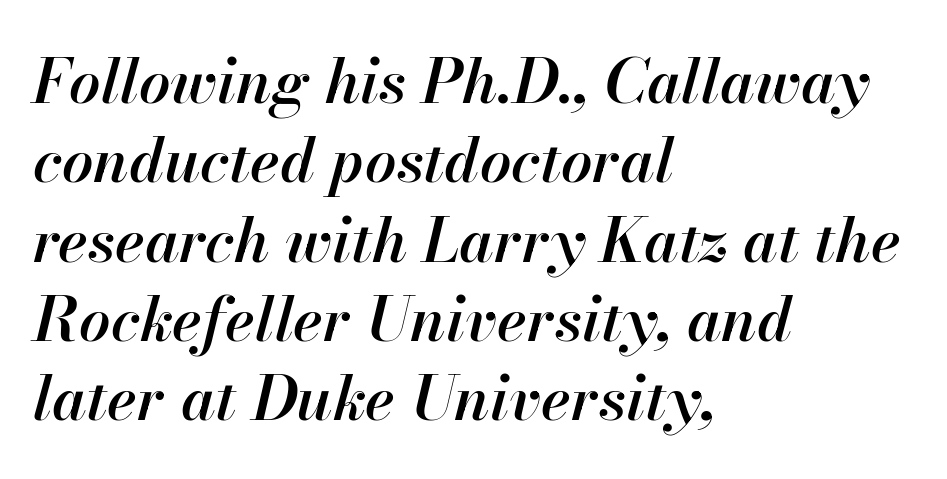
Caption: standard tracking, unaltered. Students, observe: this is what conventionally led text looks like. Slightly chunky letters — semibold, I'd say, not full bold. Looks like regular typesetting: each glyph gets only the width it needs. Style check: oblique.
